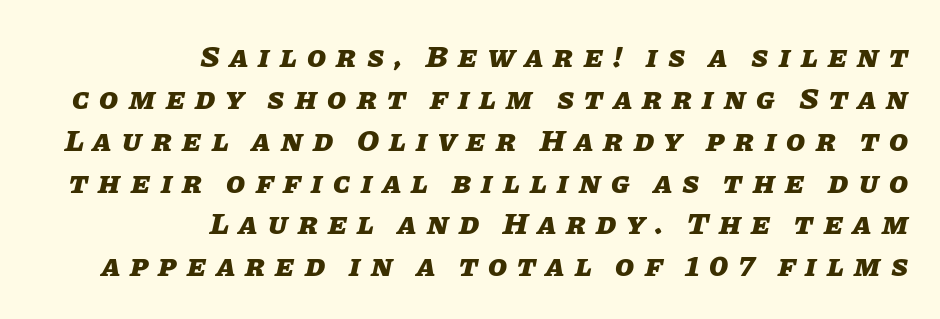
Q: Is the text bold? A: Yes.
Q: Is the text italic (slanted)? A: Yes, it leans right by about 11 degrees.
Q: Is the text underlined? A: No.
Q: How is the paragraph aligned? A: Right-aligned.
Q: Is the spacing between letters normal or unusually wide? A: Unusually wide.
Q: Is the spacing between lines tight, normal or loose? A: Normal.
Q: Width (condensed, normal, or wide)? A: Normal.
Q: Stroke contrast? A: Low.
Q: x-height? A: Large.
Q: Monospaced? A: No.
